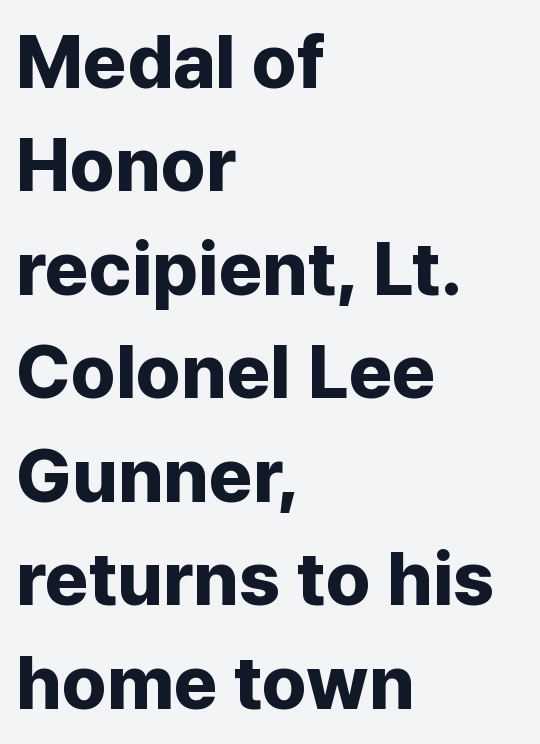
{"serif": "no", "italic": "no", "bold": "yes", "weight": "bold", "width": "normal", "stroke_contrast": "low", "x_height": "medium", "monospaced": "no", "underline": "no", "align": "left", "line_spacing": "normal", "line_spacing_ratio": 1.38, "letter_spacing": "normal", "letter_spacing_em": 0.0, "glyph_px": 75}
